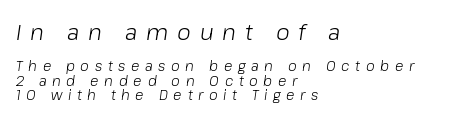
Q: Is the text bold? A: No.
Q: Is the text italic (slanted)? A: Yes, it leans right by about 8 degrees.
Q: Is the text underlined? A: No.
Q: How is the paragraph aligned? A: Left-aligned.
Q: Is the spacing between letters normal or unusually wide? A: Unusually wide.
Q: Is the spacing between lines tight, normal or loose? A: Tight.
Q: Which block of text is set in a larger size, the first (top) or the second (bottom)? A: The first (top) one.
